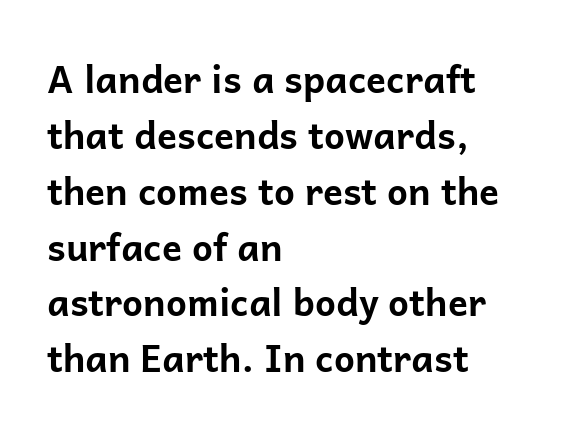
Q: Is the text bold? A: Yes.
Q: Is the text italic (slanted)? A: No, it is upright.
Q: Is the typeface a serif or a sans-serif typeface? A: Sans-serif.
Q: Is the text underlined? A: No.
Q: How is the paragraph aligned? A: Left-aligned.
Q: Is the spacing between letters normal or unusually wide? A: Normal.
Q: Is the spacing between lines tight, normal or loose? A: Normal.
Q: Width (condensed, normal, or wide)? A: Normal.
Q: Stroke contrast? A: Low.
Q: x-height? A: Medium.
Q: Monospaced? A: No.
